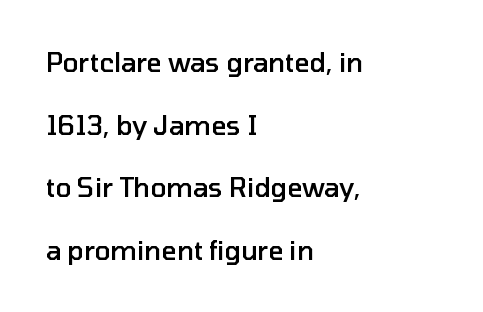
{"italic": "no", "bold": "semi", "underline": "no", "align": "left", "line_spacing": "loose", "line_spacing_ratio": 2.41, "letter_spacing": "normal", "letter_spacing_em": 0.0, "glyph_px": 26}
